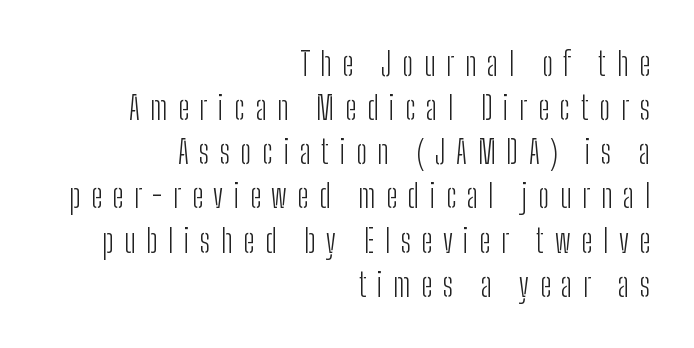
The image shows 32 px light, condensed sans-serif type, upright; set right-aligned, normal line spacing (1.38x), unusually wide letter spacing (+0.33 em), not underlined; low stroke contrast and a medium x-height.
